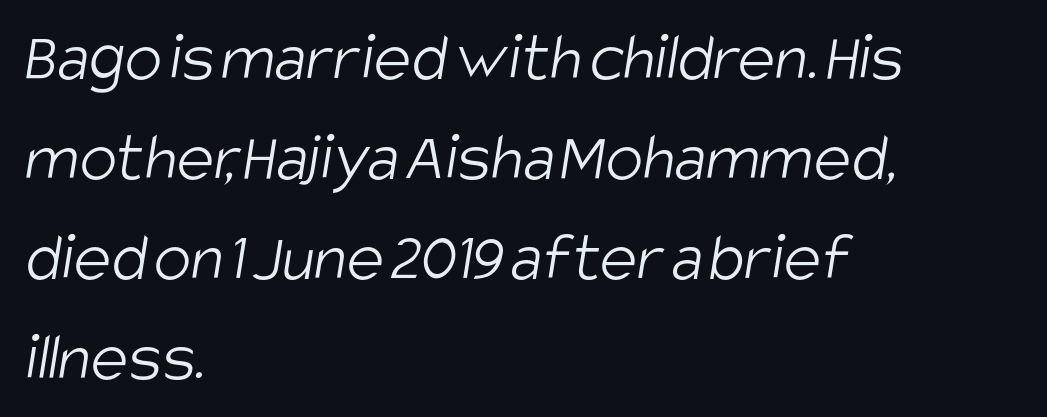
Unlike a traditional serif, this face leaves its strokes unadorned. The rendering uses a moderate line-height, typical for paragraphs. The paragraph has a hard left edge and a soft right edge. A bare baseline throughout the passage. Is this a fixed-width face? No — the glyphs have proportional, varying widths.
